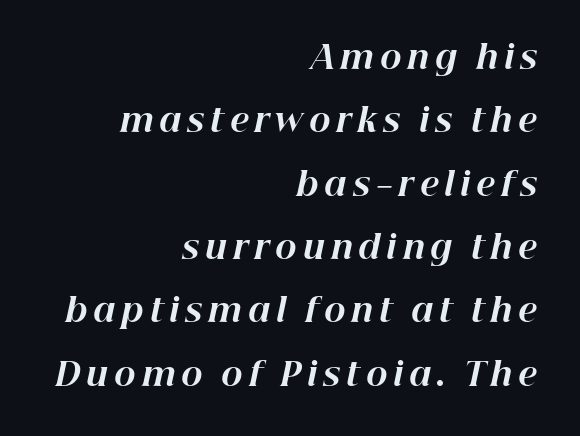
Q: Is the text bold? A: Yes.
Q: Is the text italic (slanted)? A: Yes, it leans right by about 12 degrees.
Q: Is the text underlined? A: No.
Q: How is the paragraph aligned? A: Right-aligned.
Q: Is the spacing between lines tight, normal or loose? A: Loose.
Q: Width (condensed, normal, or wide)? A: Normal.
Q: Stroke contrast? A: High.
Q: x-height? A: Medium.
Q: Monospaced? A: No.
